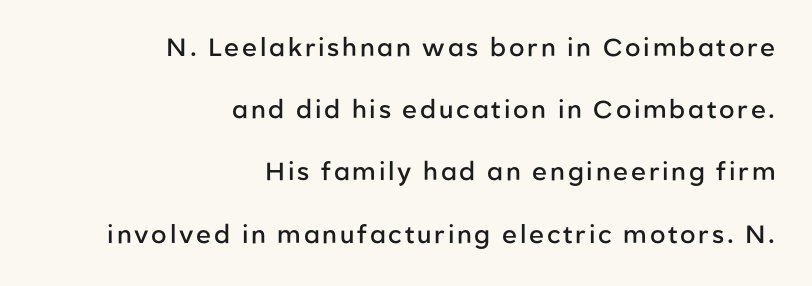
Slightly chunky letters — semibold, I'd say, not full bold. This sample trades compactness for vertical openness between lines. Notice how the passage keeps a crisp vertical edge on the right only. When letters stand straight like this, we call the style roman or upright. This rendering features lettering with no underline.
